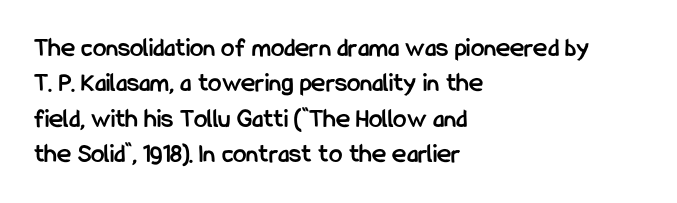
Q: Is the text bold? A: Yes.
Q: Is the text italic (slanted)? A: No, it is upright.
Q: Is the text underlined? A: No.
Q: How is the paragraph aligned? A: Left-aligned.
Q: Is the spacing between letters normal or unusually wide? A: Normal.
Q: Is the spacing between lines tight, normal or loose? A: Normal.
